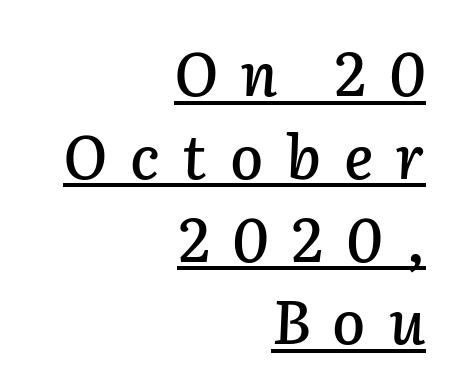
This is underlined copy, the kind a proofreader might mark for attention. Evenly set lines give the paragraph a standard silhouette. Posture: slanted. Proportional: the letters do not fall into vertical columns. The type is letterspaced generously, with wide tracking. The setting favours the right margin, as signatures and pull-quotes sometimes do.
